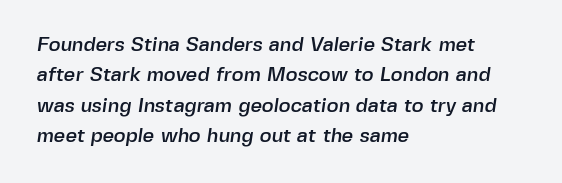
Q: Is the text underlined? A: No.
Q: How is the paragraph aligned? A: Left-aligned.
Q: Is the spacing between letters normal or unusually wide? A: Normal.
Q: Is the spacing between lines tight, normal or loose? A: Normal.
